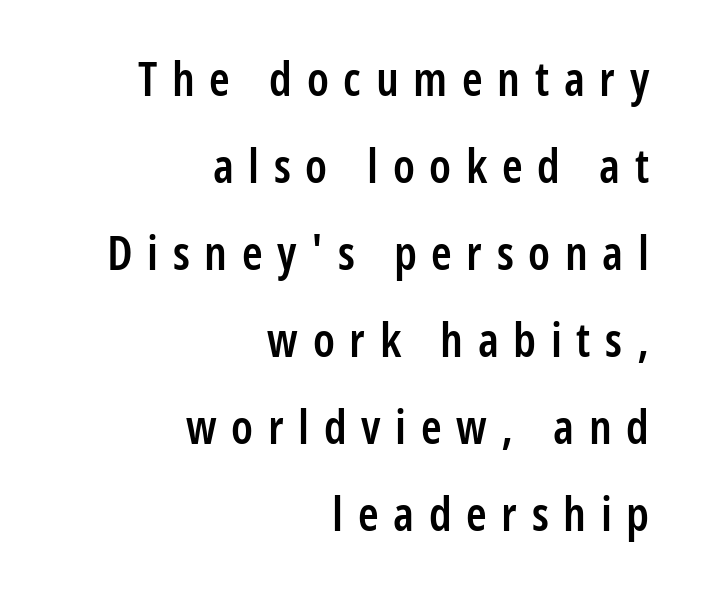
The image shows 47 px semibold, condensed sans-serif type, upright; set right-aligned, line spacing 1.85x, unusually wide letter spacing (+0.31 em), not underlined; low stroke contrast and a medium x-height.
